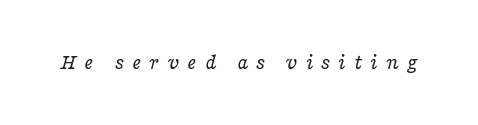
Check the space under the baseline: it is left empty. When letters slant like this, we call the style italic. The weight would be labelled regular, book, light, or lighter still. There is plenty of visible air inserted between adjacent glyphs.
